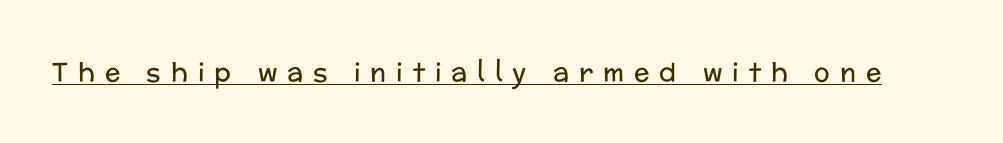
Q: Is the text bold? A: No.
Q: Is the text italic (slanted)? A: No, it is upright.
Q: Is the text underlined? A: Yes.
Q: Is the spacing between letters normal or unusually wide? A: Unusually wide.
